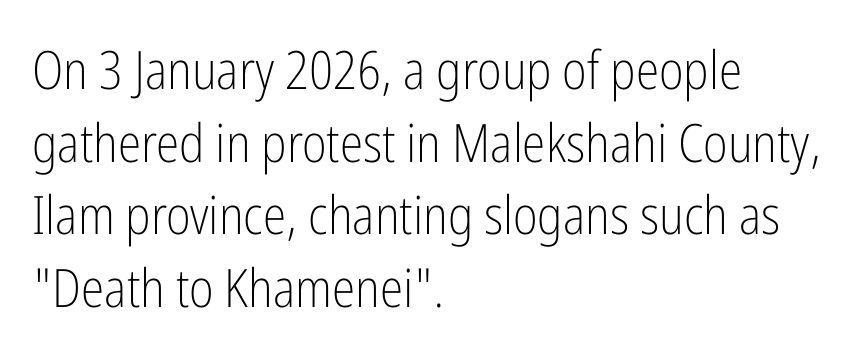
Q: Is the text bold? A: No.
Q: Is the text italic (slanted)? A: No, it is upright.
Q: Is the typeface a serif or a sans-serif typeface? A: Sans-serif.
Q: Is the text underlined? A: No.
Q: How is the paragraph aligned? A: Left-aligned.
Q: Is the spacing between letters normal or unusually wide? A: Normal.
Q: Is the spacing between lines tight, normal or loose? A: Normal.
Q: Width (condensed, normal, or wide)? A: Condensed.
Q: Stroke contrast? A: Low.
Q: x-height? A: Medium.
Q: Monospaced? A: No.
